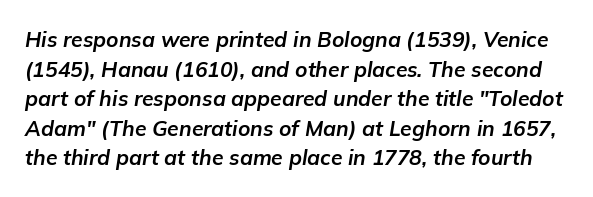
The image shows 21 px bold type, italic (leaning right); set normal line spacing (1.41x), normal letter spacing, not underlined.
